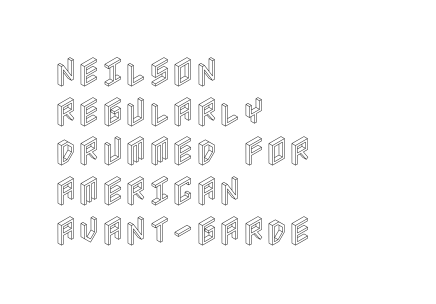
The lines in this sample share a left origin and differ only in where they stop. Short note: letters normally spaced. The strip under each line holds only bare page. Ascenders rise straight up at ninety degrees.
